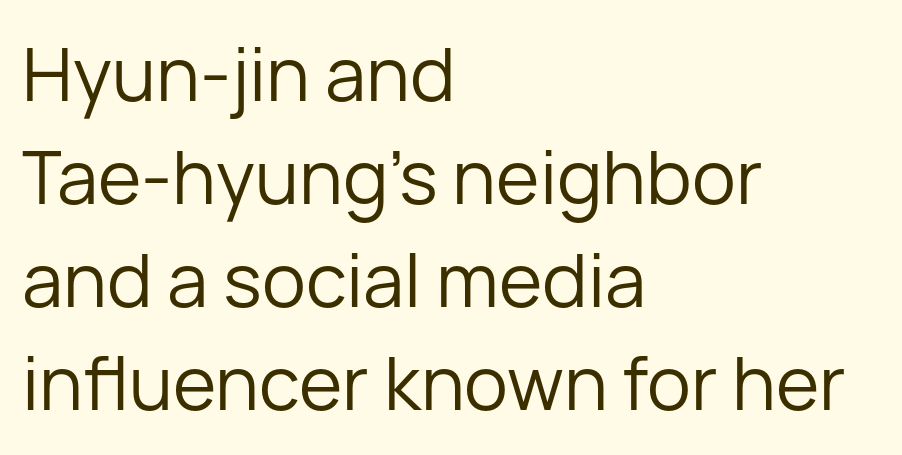
Short note: letters normally spaced. A typesetter would call this proportional, since set widths differ per character. The characters display no serif detailing; their extremities are plain. Whoever set this chose a conventional vertical rhythm.
